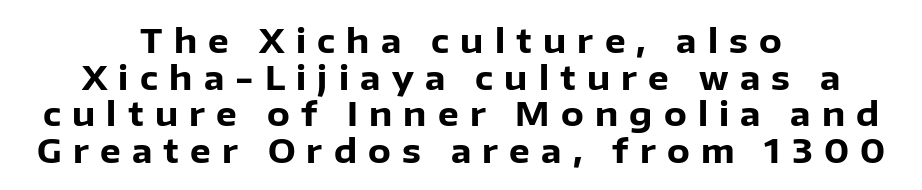
The block of text is dense from top to bottom, with scant space between rows. Students, this is bold: see how much ink each stroke carries. Note the varied advance widths — an 'i' is clearly narrower than an 'm'. Plain, unruled lines of type. Caption: multi-line text, centered on the measure. Are there feet on the stems? There aren't — it's a sans.
